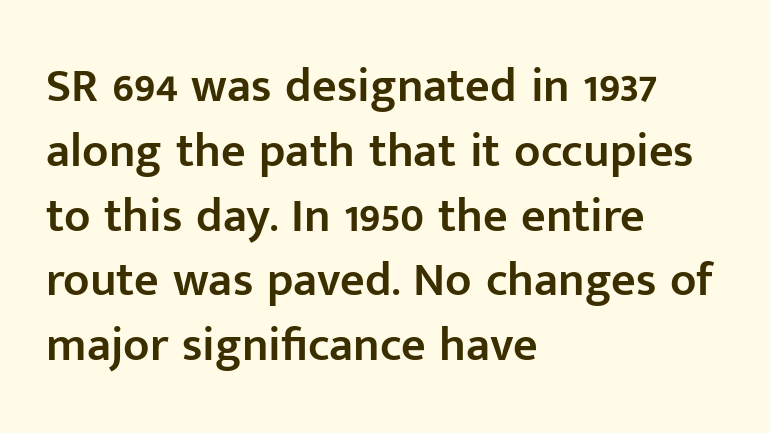
{"serif": "no", "italic": "no", "bold": "semi", "weight": "semibold", "width": "normal", "stroke_contrast": "low", "x_height": "medium", "monospaced": "no", "underline": "no", "align": "left", "line_spacing": "normal", "line_spacing_ratio": 1.35, "letter_spacing": "normal", "letter_spacing_em": 0.0, "glyph_px": 48}
